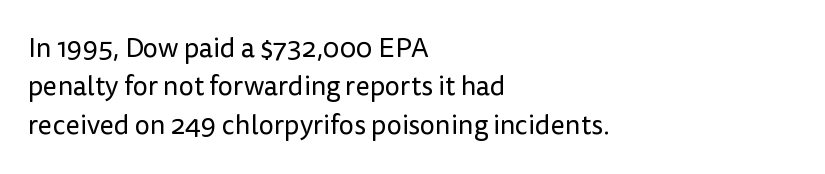
Every row of glyphs begins at an identical x-position on the left. A roman cut, with each character standing at attention. Does the leading feel generous? No, just average. The tracking reads as untouched default to a designer's eye.
